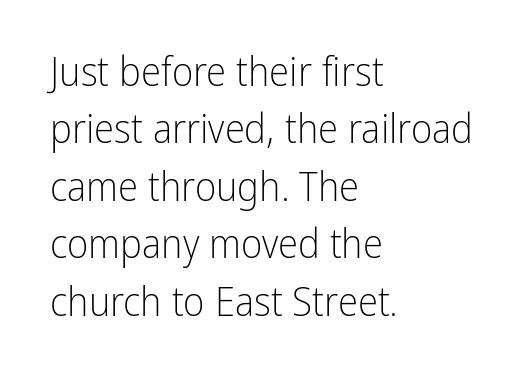
Q: Is the text bold? A: No.
Q: Is the text italic (slanted)? A: No, it is upright.
Q: Is the typeface a serif or a sans-serif typeface? A: Sans-serif.
Q: Is the text underlined? A: No.
Q: How is the paragraph aligned? A: Left-aligned.
Q: Is the spacing between letters normal or unusually wide? A: Normal.
Q: Is the spacing between lines tight, normal or loose? A: Normal.
Q: Width (condensed, normal, or wide)? A: Condensed.
Q: Stroke contrast? A: Low.
Q: x-height? A: Medium.
Q: Monospaced? A: No.
